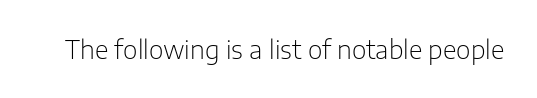
{"italic": "no", "bold": "no", "underline": "no", "letter_spacing": "normal", "letter_spacing_em": 0.0, "glyph_px": 25}
